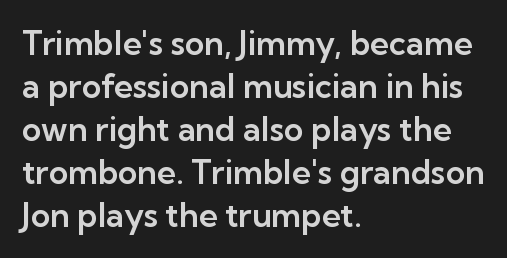
{"serif": "no", "italic": "no", "width": "normal", "stroke_contrast": "low", "x_height": "medium", "monospaced": "no", "underline": "no", "align": "left", "line_spacing": "normal", "line_spacing_ratio": 1.3, "letter_spacing": "normal", "letter_spacing_em": 0.0, "glyph_px": 33}
